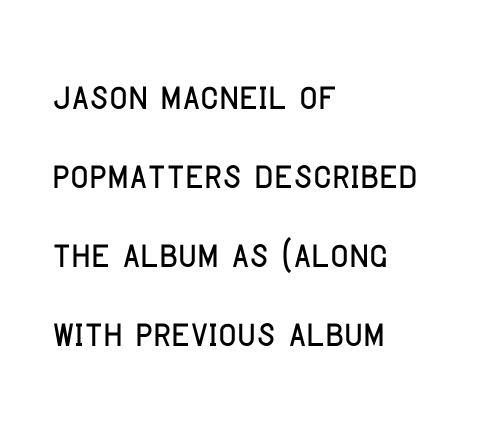
Q: Is the text italic (slanted)? A: No, it is upright.
Q: Is the typeface a serif or a sans-serif typeface? A: Sans-serif.
Q: Is the text underlined? A: No.
Q: How is the paragraph aligned? A: Left-aligned.
Q: Is the spacing between letters normal or unusually wide? A: Normal.
Q: Is the spacing between lines tight, normal or loose? A: Normal.
Q: Width (condensed, normal, or wide)? A: Condensed.
Q: Stroke contrast? A: Low.
Q: x-height? A: Large.
Q: Monospaced? A: No.
